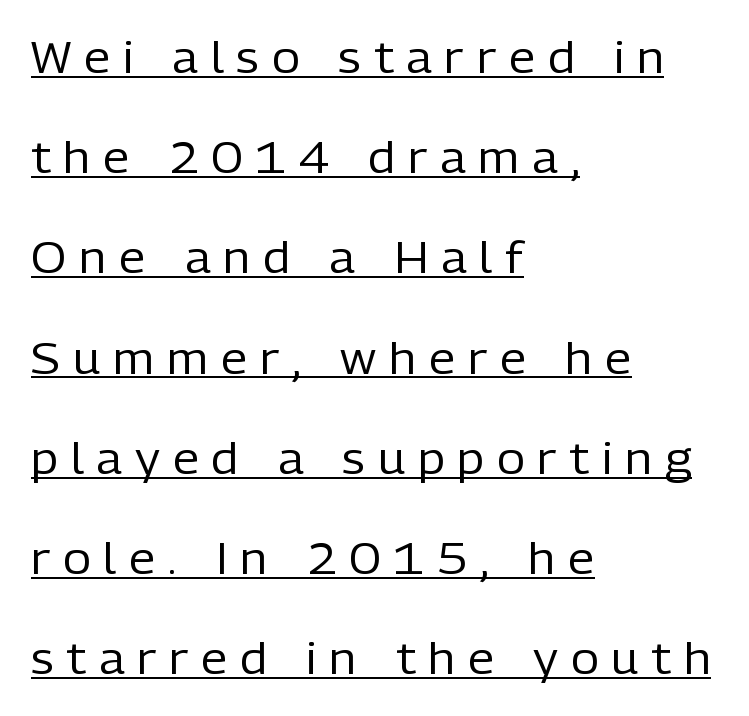
The image shows 43 px regular-weight sans-serif type, upright; set left-aligned, loose line spacing (2.33x), unusually wide letter spacing (+0.3 em), underlined; low stroke contrast and a medium x-height.
